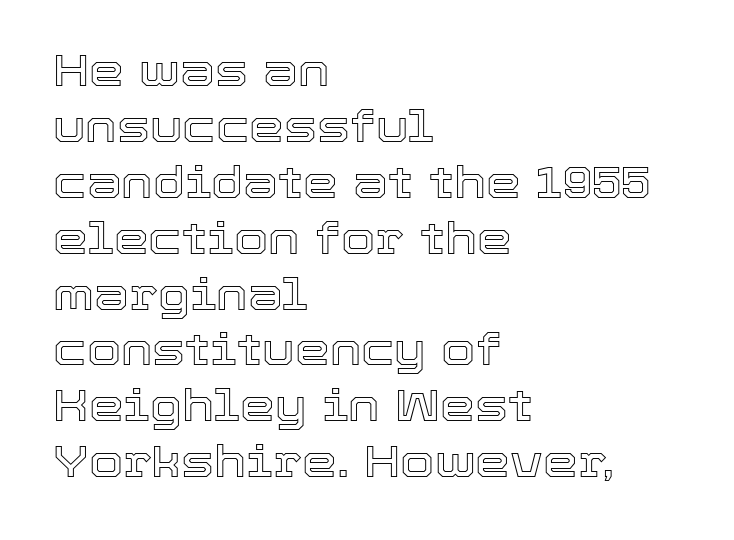
The setting favours the left margin, as ordinary paragraphs usually do. The font's upright variant was chosen for this text. Do the characters align in a grid? No, the font is proportional. Inter-character spacing is left at the font's built-in metrics.
